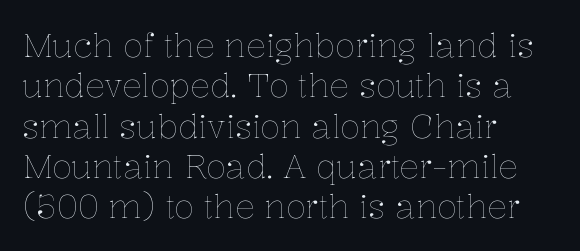
Here the designer chose a conventional face with non-uniform glyph widths. Line beginnings align vertically; line endings do not. The font sits on the lighter half of the weight spectrum, regular included. Nope, not italic — everything's standing straight. The passage shown has conventional tracking throughout. Clear beneath every line of the passage.
